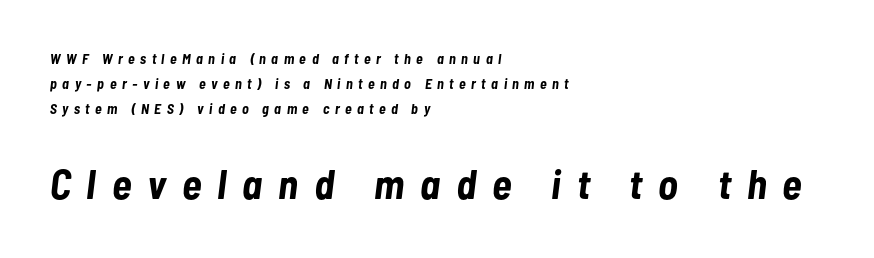
I'd describe the lettering as bold — thick and assertive. Has an underline been added? It has not. Between one letter and the next there's a generous, obvious gap. The rendering uses natural spacing where letterforms have individual widths.
